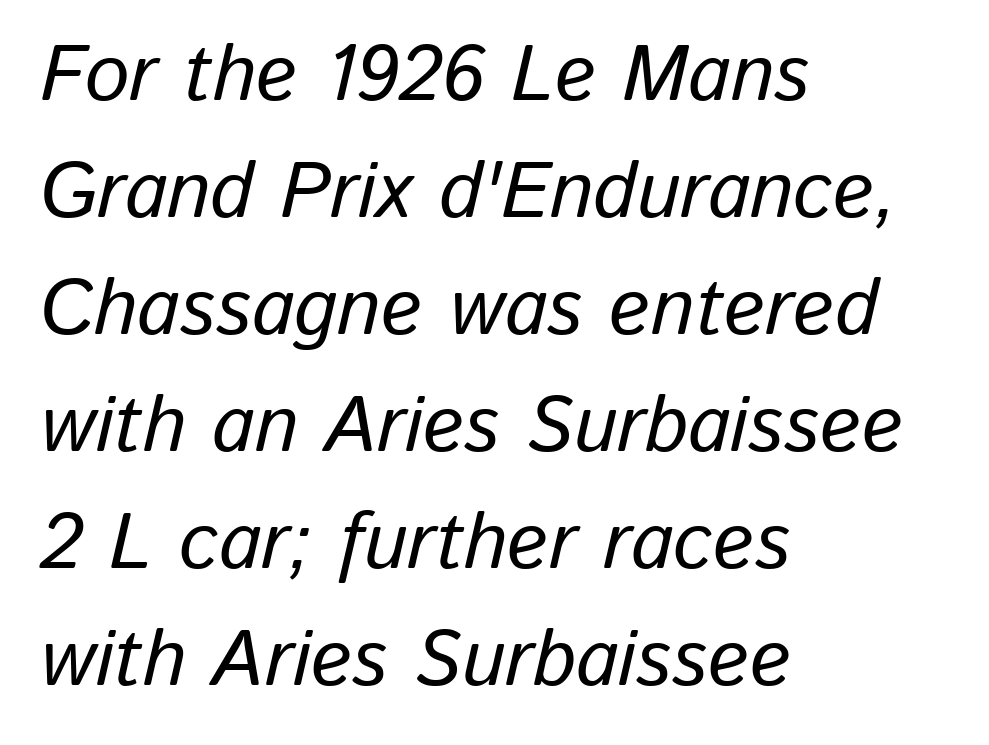
{"italic": "yes", "lean": "right", "slant_degrees": 13, "width": "normal", "stroke_contrast": "low", "x_height": "medium", "monospaced": "no", "underline": "no", "align": "left", "line_spacing": "normal", "line_spacing_ratio": 1.48, "letter_spacing": "normal", "letter_spacing_em": 0.0, "glyph_px": 79}
